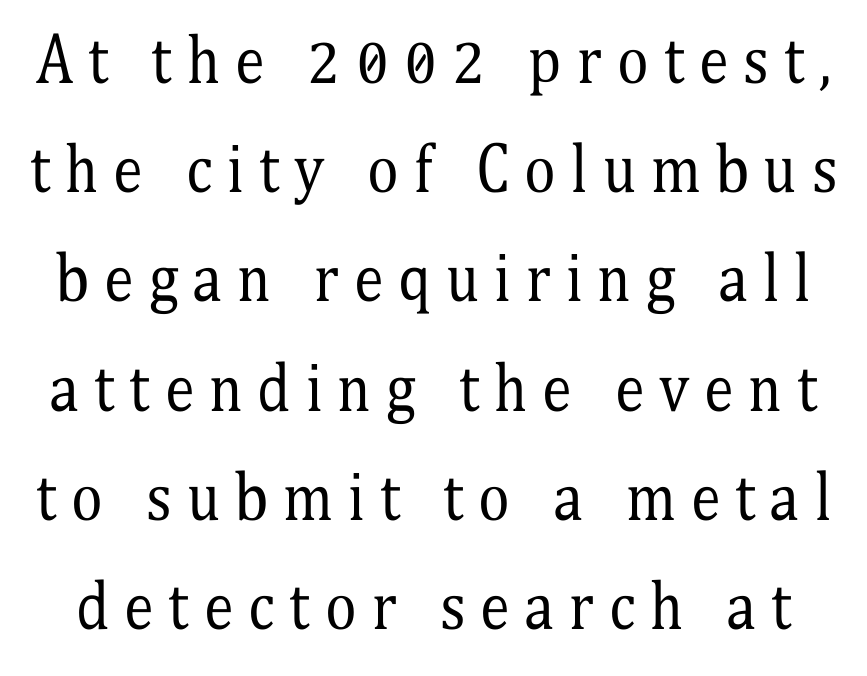
The image shows 60 px regular-weight, condensed serif type, upright; set line spacing 1.82x, unusually wide letter spacing (+0.25 em), not underlined; medium stroke contrast and a medium x-height.
